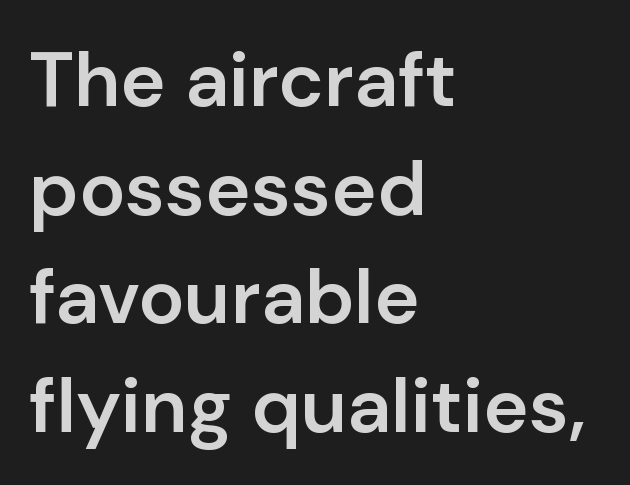
This sample uses a sans-serif face. Honestly, there is no underline to notice here at all. Default kerning and tracking; the words read as compact shapes. Italic? Not at all — the glyphs are vertical.
